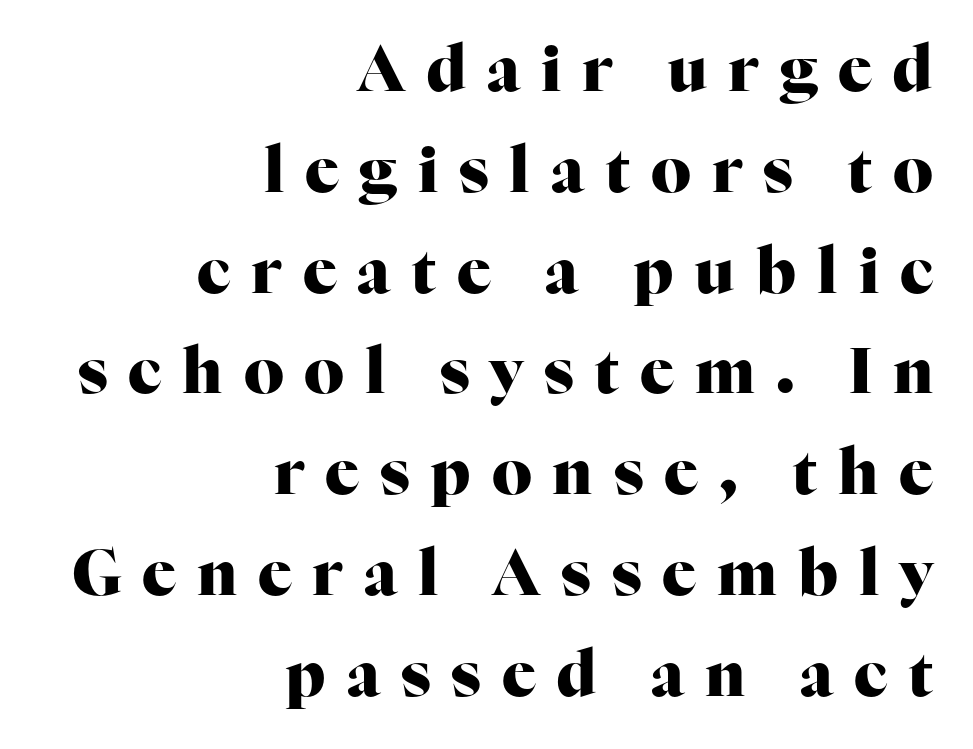
Typographically, this falls in the serif category. These words are printed bold, with thick strokes throughout. The rows are spaced the way most documents space them. The typography opts for an upright posture over an oblique one.
